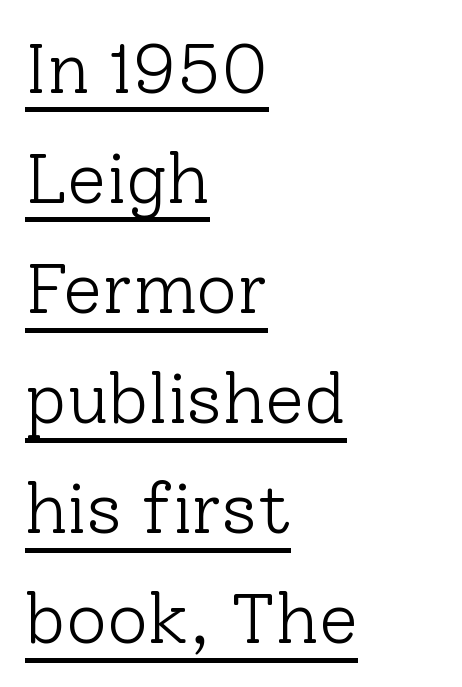
Italic? Not at all — the glyphs are vertical. The letterforms sit shoulder to shoulder at normal distance. Notice how a bar underscores the lettering throughout. Check where the strokes stop: tiny serifs finish them off.
